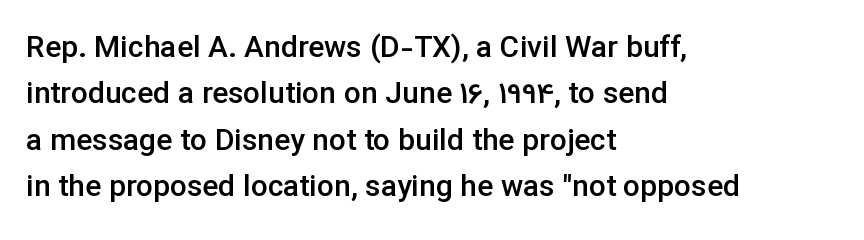
Q: Is the text bold? A: Semi-bold.
Q: Is the text italic (slanted)? A: No, it is upright.
Q: Is the typeface a serif or a sans-serif typeface? A: Sans-serif.
Q: Is the text underlined? A: No.
Q: How is the paragraph aligned? A: Left-aligned.
Q: Is the spacing between letters normal or unusually wide? A: Normal.
Q: Is the spacing between lines tight, normal or loose? A: Normal.
Q: Width (condensed, normal, or wide)? A: Normal.
Q: Stroke contrast? A: Low.
Q: x-height? A: Medium.
Q: Monospaced? A: No.
